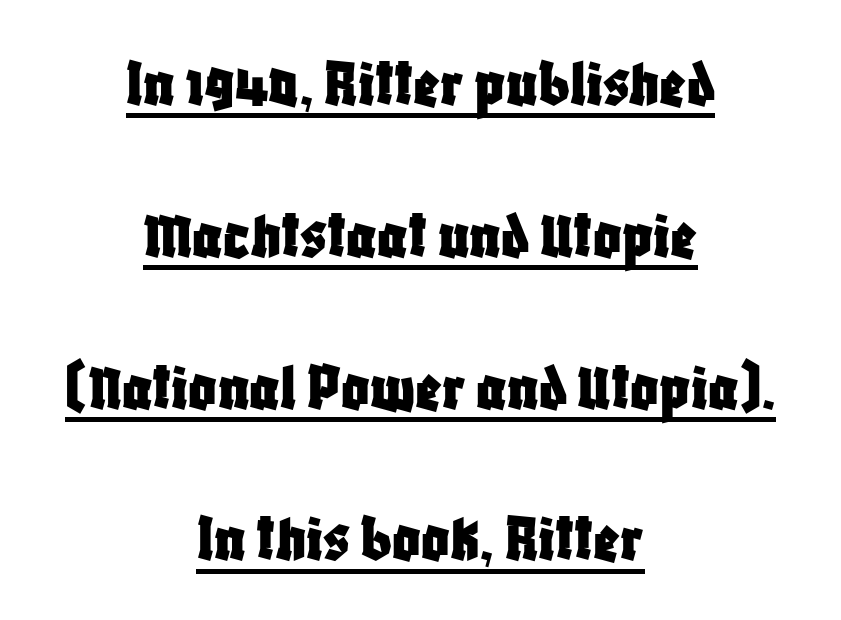
{"serif": "no", "italic": "no", "width": "condensed", "stroke_contrast": "low", "x_height": "large", "monospaced": "no", "underline": "yes", "align": "center", "line_spacing": "loose", "line_spacing_ratio": 2.2, "letter_spacing": "normal", "letter_spacing_em": 0.0, "glyph_px": 69}
